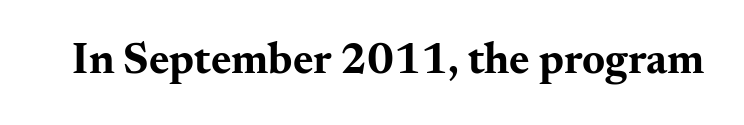
The image shows 44 px bold, wide serif type, upright; set normal letter spacing, not underlined; medium stroke contrast and a small x-height.
